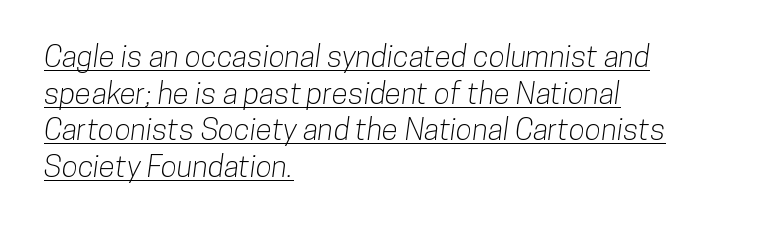
The image shows 30 px condensed sans-serif type; set left-aligned, line spacing 1.22x, normal letter spacing, underlined; low stroke contrast and a medium x-height.
